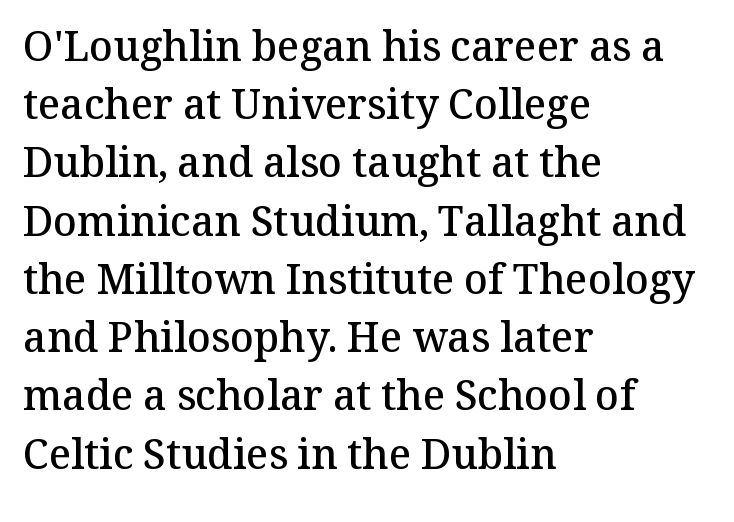
The image shows 41 px semibold serif type, upright; set left-aligned, normal line spacing (1.42x), normal letter spacing, not underlined; medium stroke contrast and a medium x-height.
